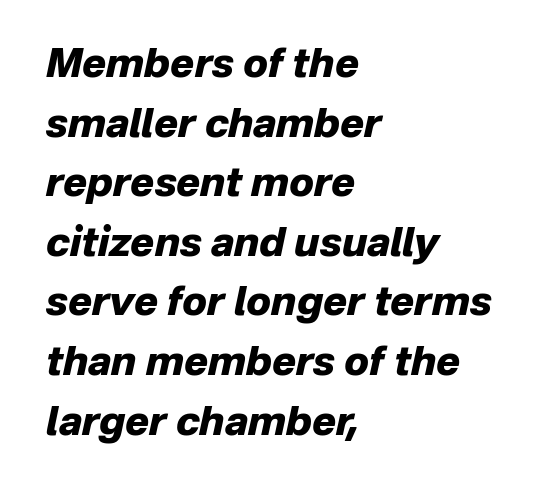
The passage is arranged the way most books set body copy — flush left. It's the slanting kind of type. Each letter keeps its own natural width here, so spacing adapts to shape. Underline: absent. You could call the tracking neutral — neither tight nor loose. Strokes here are thick enough to call this a true bold.
